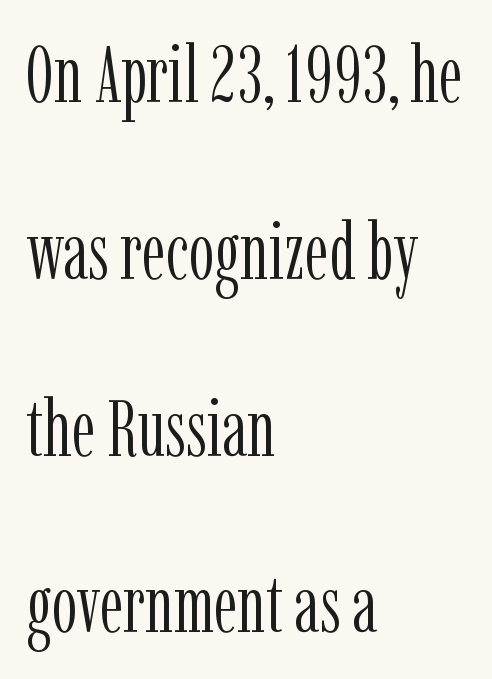
In terms of letterspacing, this is plain default setting. Small tapered or slab feet sit at the stroke ends, so this counts as serif. Tall strokes in this sample are plumb rather than angled. You could not count columns in this text — the font is proportionally spaced. Summary of weight: not heavy and not bold.
